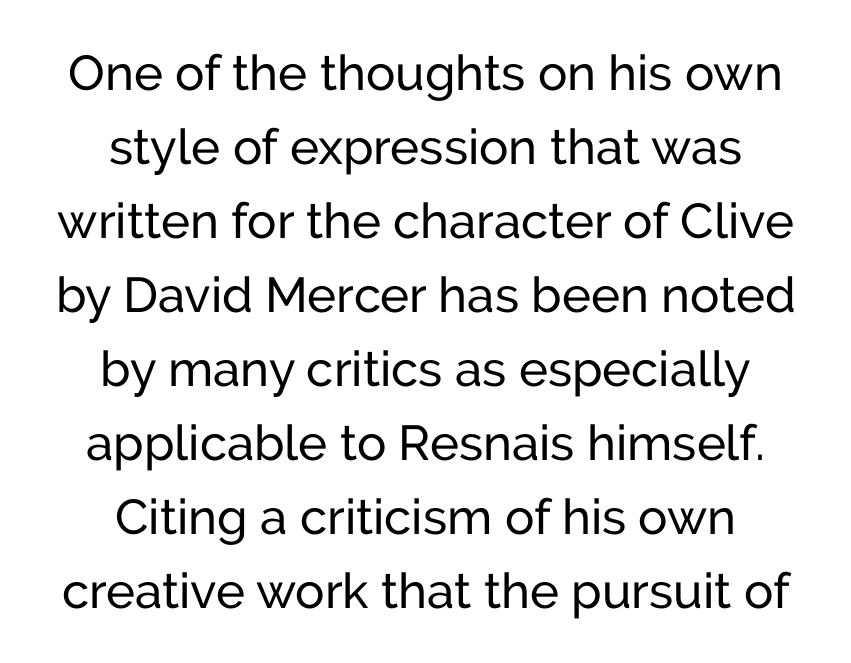
Underlining? Definitely not there. Characters follow at the spacing the type designer built in. The letters advance in unequal steps, a hallmark of proportional type. Tall strokes in this sample are plumb rather than angled. Both edges are ragged and mirror each other, which tells us the setting is centered.
